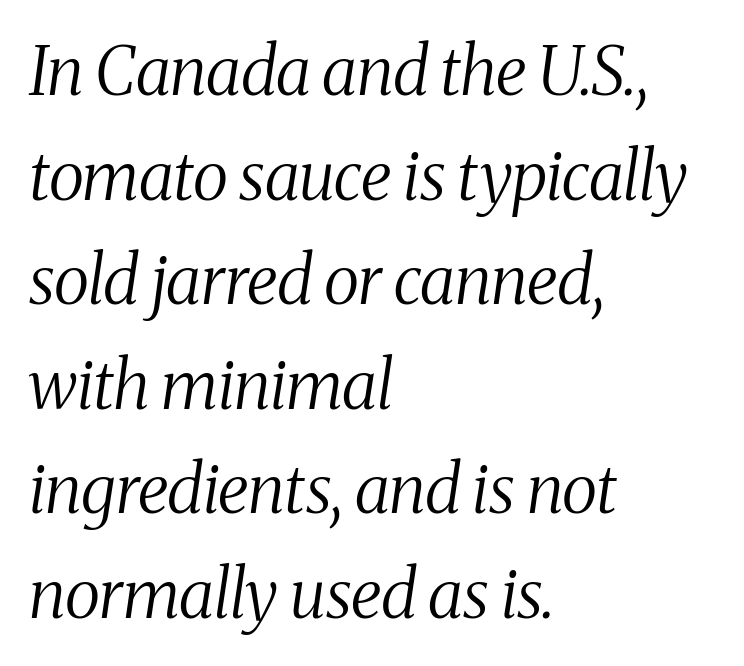
Each letter keeps its own natural width here, so spacing adapts to shape. The gap between lines stays unmarked. Vertical spacing — default. The lines in this sample share a left origin and differ only in where they stop. In terms of letterspacing, this is plain default setting. Yep, that's italic — everything's leaning.
